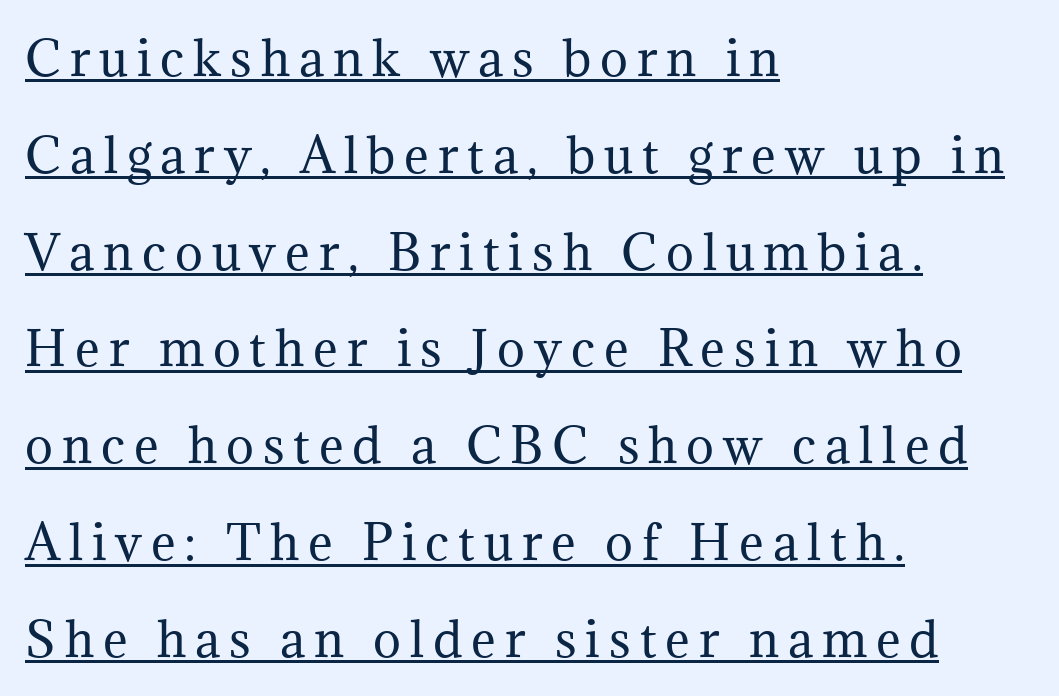
{"serif": "yes", "italic": "no", "bold": "no", "weight": "regular", "width": "normal", "stroke_contrast": "medium", "x_height": "medium", "monospaced": "no", "underline": "yes", "align": "left", "line_spacing": "loose", "line_spacing_ratio": 2.06, "glyph_px": 47}
